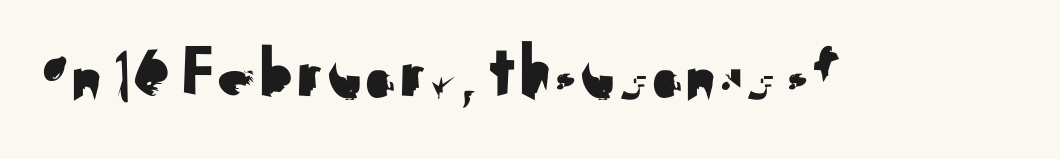
Q: Is the text italic (slanted)? A: No, it is upright.
Q: Is the typeface a serif or a sans-serif typeface? A: Sans-serif.
Q: Is the text underlined? A: No.
Q: Is the spacing between letters normal or unusually wide? A: Normal.
Q: Width (condensed, normal, or wide)? A: Normal.
Q: Stroke contrast? A: Medium.
Q: x-height? A: Small.
Q: Monospaced? A: No.
